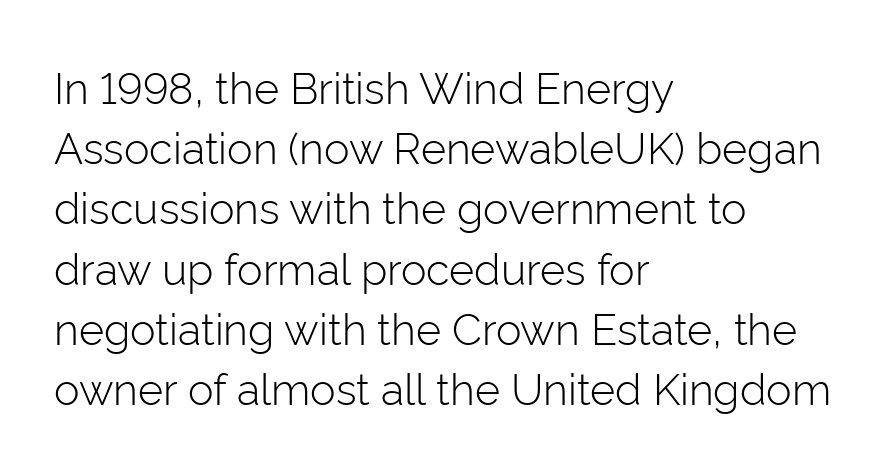
{"serif": "no", "italic": "no", "bold": "no", "weight": "light", "width": "normal", "stroke_contrast": "low", "x_height": "medium", "monospaced": "no", "underline": "no", "align": "left", "line_spacing": "normal", "line_spacing_ratio": 1.4, "letter_spacing": "normal", "letter_spacing_em": 0.0, "glyph_px": 43}
